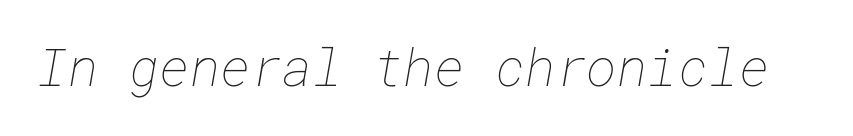
Each stroke keeps to a modest, everyday thickness or less. Check the space under the baseline: it is left empty. In terms of letterspacing, this is plain default setting.
